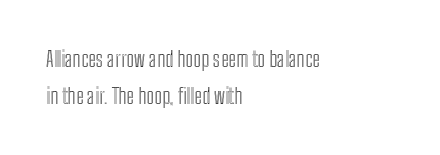
The image shows 21 px text type, upright; set left-aligned, line spacing 1.76x, normal letter spacing, not underlined.
